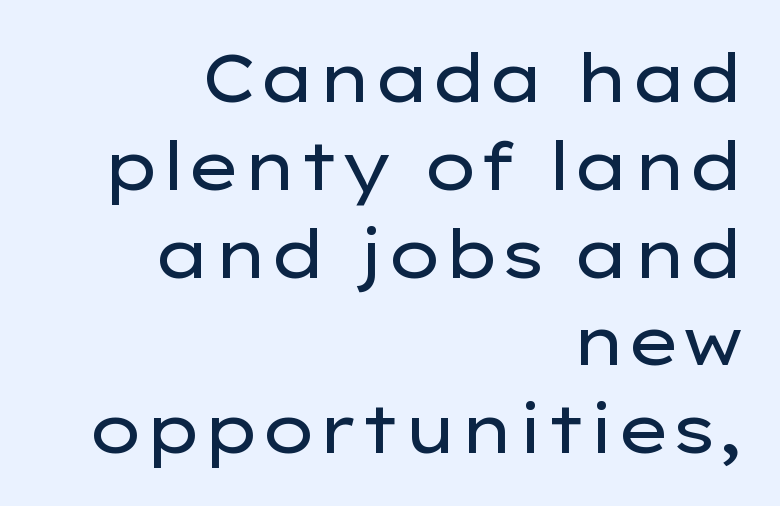
Q: Is the text bold? A: No.
Q: Is the text italic (slanted)? A: No, it is upright.
Q: Is the typeface a serif or a sans-serif typeface? A: Sans-serif.
Q: Is the text underlined? A: No.
Q: How is the paragraph aligned? A: Right-aligned.
Q: Is the spacing between letters normal or unusually wide? A: Normal.
Q: Is the spacing between lines tight, normal or loose? A: Normal.
Q: Width (condensed, normal, or wide)? A: Wide.
Q: Stroke contrast? A: Low.
Q: x-height? A: Medium.
Q: Monospaced? A: No.
